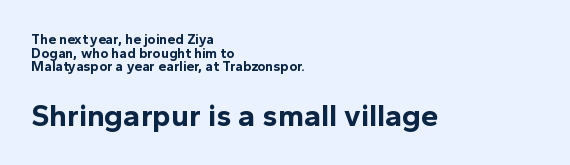
Q: Is the text bold? A: Yes.
Q: Is the text italic (slanted)? A: No, it is upright.
Q: Is the typeface a serif or a sans-serif typeface? A: Sans-serif.
Q: Is the text underlined? A: No.
Q: How is the paragraph aligned? A: Left-aligned.
Q: Is the spacing between letters normal or unusually wide? A: Normal.
Q: Is the spacing between lines tight, normal or loose? A: Tight.
Q: Which block of text is set in a larger size, the first (top) or the second (bottom)? A: The second (bottom) one.
Q: Width (condensed, normal, or wide)? A: Normal.
Q: x-height? A: Medium.
Q: Monospaced? A: No.
